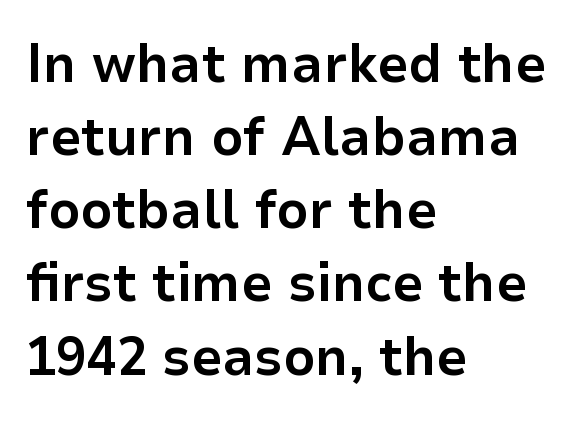
Q: Is the text bold? A: Yes.
Q: Is the text italic (slanted)? A: No, it is upright.
Q: Is the typeface a serif or a sans-serif typeface? A: Sans-serif.
Q: Is the text underlined? A: No.
Q: How is the paragraph aligned? A: Left-aligned.
Q: Is the spacing between letters normal or unusually wide? A: Normal.
Q: Is the spacing between lines tight, normal or loose? A: Normal.
Q: Width (condensed, normal, or wide)? A: Normal.
Q: Stroke contrast? A: Low.
Q: x-height? A: Medium.
Q: Monospaced? A: No.
